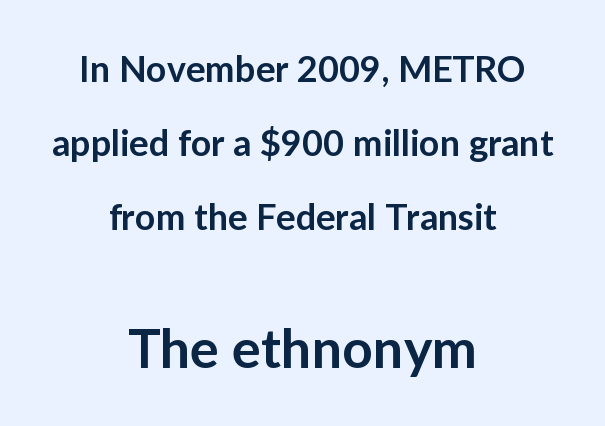
The gaps between neighbouring characters are ordinary and unremarkable. In this sample the second text group is rendered at the bigger scale. Here the designer chose a conventional face with non-uniform glyph widths. The passage shown is not underscored anywhere.
